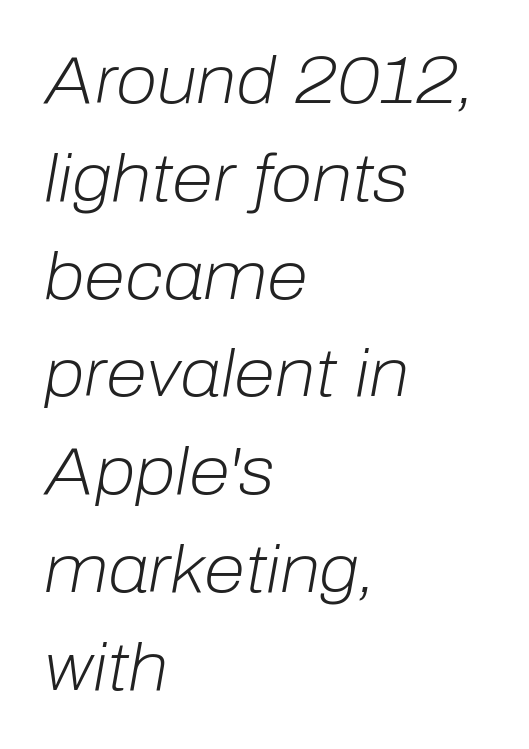
The image shows 67 px light type, italic (leaning right); set left-aligned, normal line spacing (1.46x), normal letter spacing, not underlined; low stroke contrast and a medium x-height.
